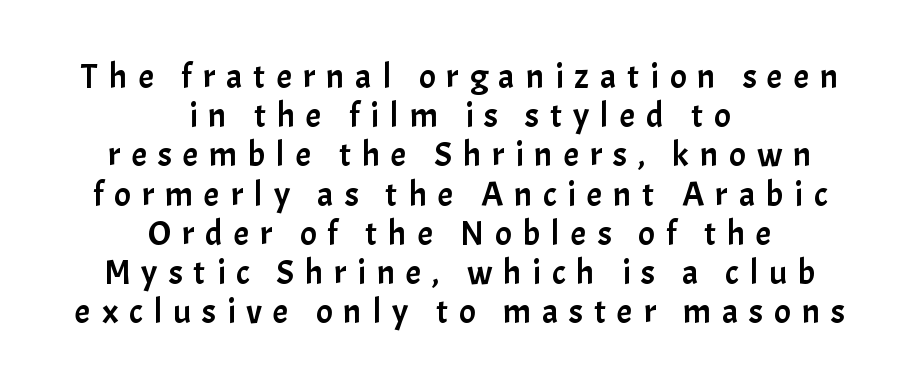
The image shows 35 px sans-serif type, upright; set centered, tight line spacing (1.12x), unusually wide letter spacing (+0.31 em), not underlined; low stroke contrast and a medium x-height.
